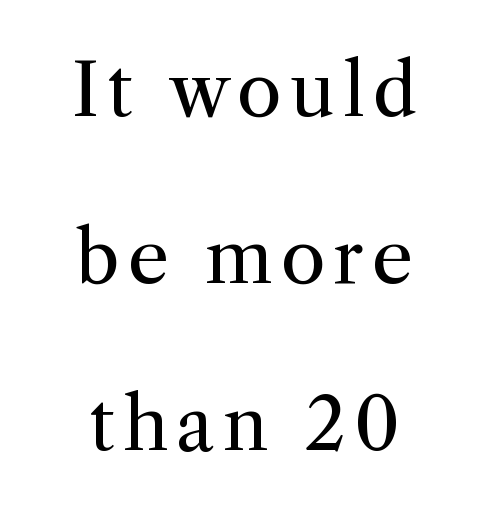
The image shows 73 px regular-weight serif type, upright; set centered, loose line spacing (2.29x), not underlined; medium stroke contrast and a medium x-height.
